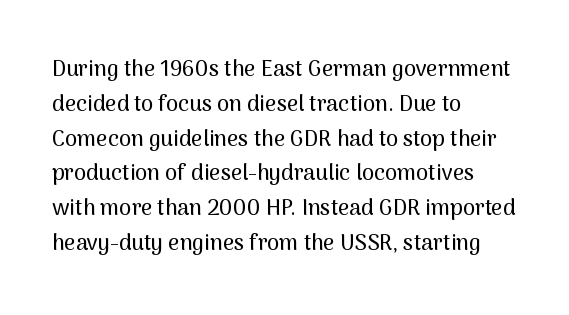
{"italic": "no", "underline": "no", "align": "left", "line_spacing": "normal", "line_spacing_ratio": 1.58, "letter_spacing": "normal", "letter_spacing_em": 0.0, "glyph_px": 22}
